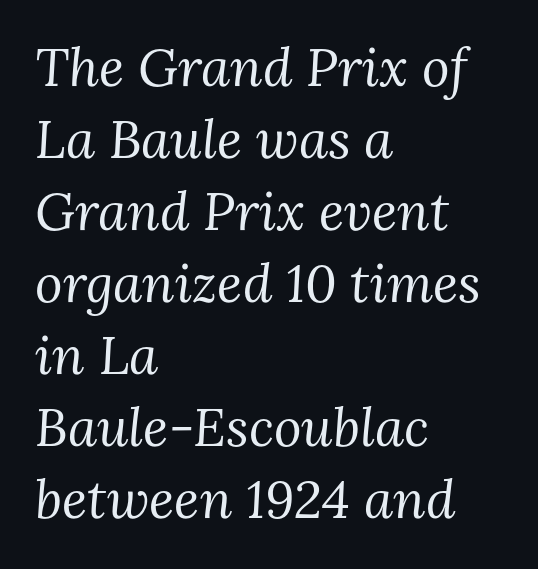
Q: Is the text bold? A: No.
Q: Is the text italic (slanted)? A: Yes, it leans right by about 3 degrees.
Q: Is the typeface a serif or a sans-serif typeface? A: Serif.
Q: Is the text underlined? A: No.
Q: How is the paragraph aligned? A: Left-aligned.
Q: Is the spacing between letters normal or unusually wide? A: Normal.
Q: Is the spacing between lines tight, normal or loose? A: Normal.
Q: Width (condensed, normal, or wide)? A: Normal.
Q: Stroke contrast? A: Medium.
Q: x-height? A: Medium.
Q: Monospaced? A: No.
